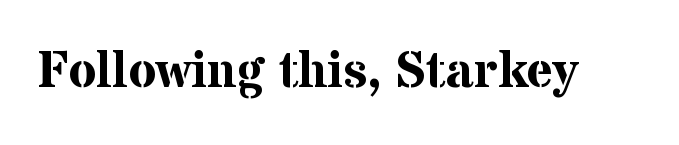
{"serif": "yes", "italic": "no", "bold": "yes", "weight": "bold", "width": "normal", "stroke_contrast": "medium", "x_height": "medium", "monospaced": "no", "underline": "no", "letter_spacing": "normal", "letter_spacing_em": 0.0, "glyph_px": 51}
